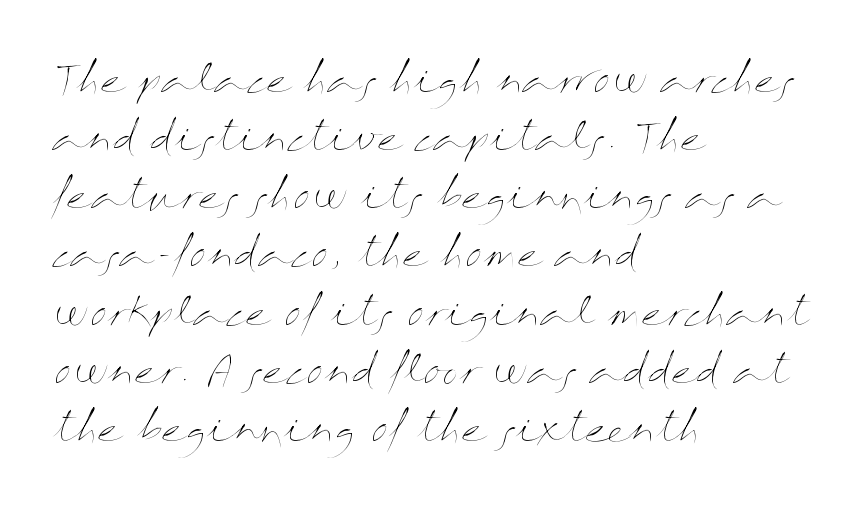
{"bold": "no", "weight": "thin", "width": "wide", "stroke_contrast": "medium", "x_height": "medium", "monospaced": "no", "underline": "no", "align": "left", "line_spacing": "normal", "line_spacing_ratio": 1.53, "letter_spacing": "normal", "letter_spacing_em": 0.0, "glyph_px": 38}
